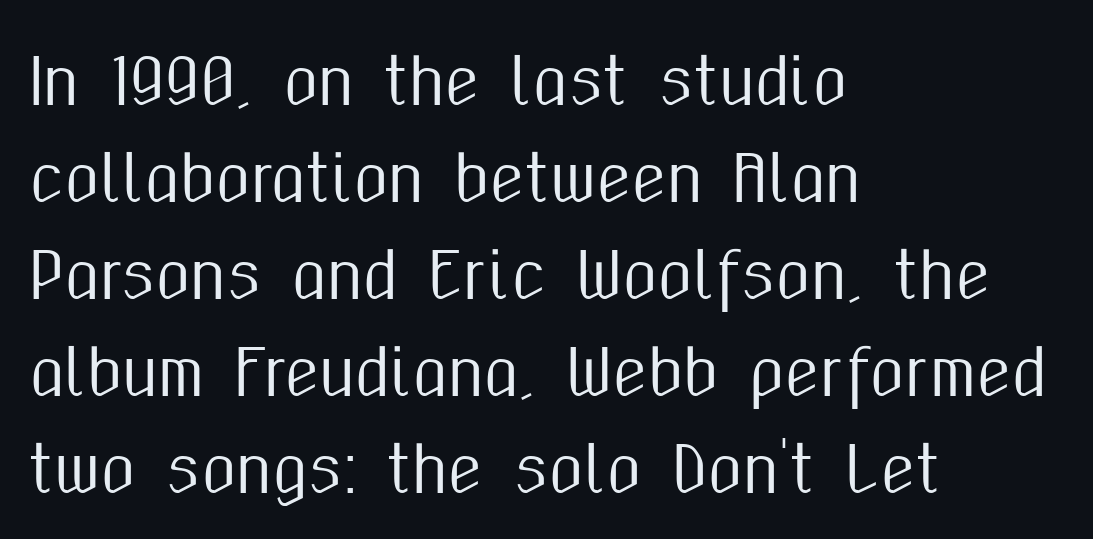
Varying glyph widths throughout — classic text-font behaviour. Each letter's strokes conclude bluntly, with no projecting serifs. Descenders are the only things crossing below the line. The rendering anchors every line to the left-hand side. Standard letterfit; no display-style spreading of the glyphs.
